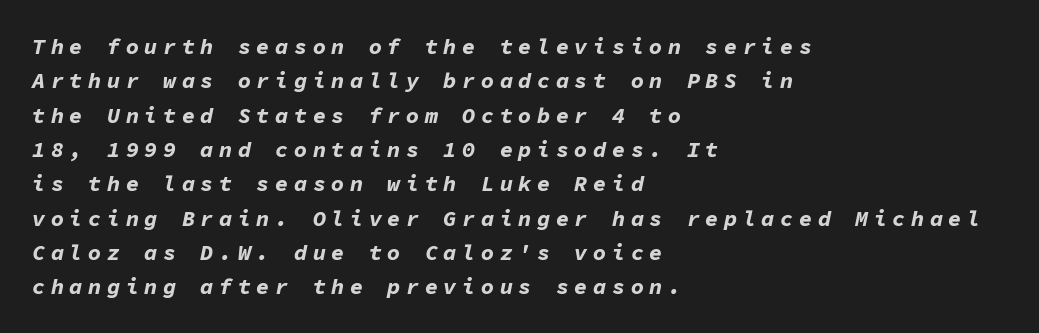
Q: Is the text bold? A: Yes.
Q: Is the text italic (slanted)? A: Yes, it leans right by about 11 degrees.
Q: Is the text underlined? A: No.
Q: How is the paragraph aligned? A: Left-aligned.
Q: Is the spacing between letters normal or unusually wide? A: Unusually wide.
Q: Is the spacing between lines tight, normal or loose? A: Normal.
